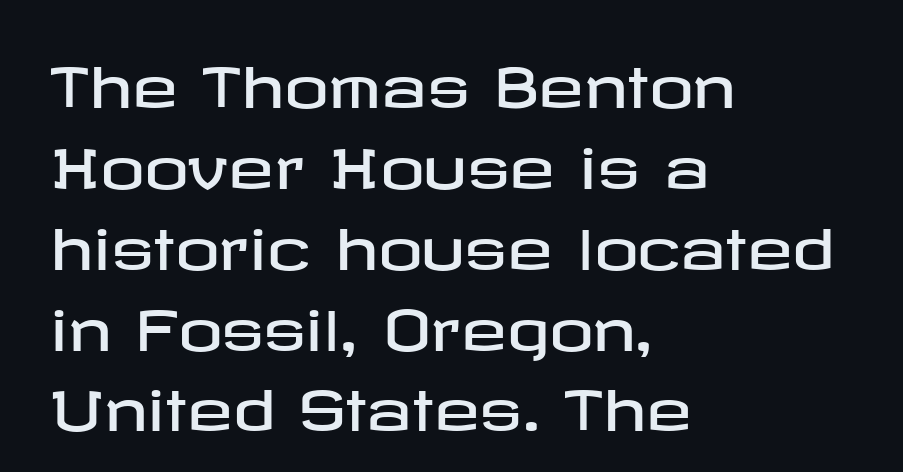
{"serif": "no", "italic": "no", "width": "wide", "stroke_contrast": "low", "x_height": "medium", "underline": "no", "align": "left", "line_spacing": "normal", "line_spacing_ratio": 1.47, "letter_spacing": "normal", "letter_spacing_em": 0.0, "glyph_px": 55}
